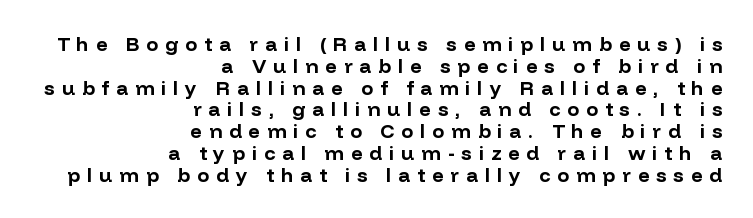
In terms of leading, this rendering errs on the cramped side. This sample uses an upright cut, with every glyph sitting square on the baseline. The passage is arranged like a letterhead date or caption credit — flush right. Glance below the letters and you will spot only blank space.
